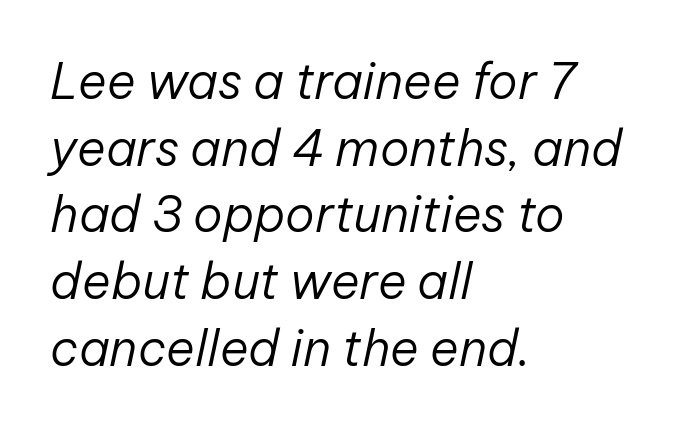
Q: Is the text bold? A: No.
Q: Is the text italic (slanted)? A: Yes, it leans right by about 12 degrees.
Q: Is the text underlined? A: No.
Q: How is the paragraph aligned? A: Left-aligned.
Q: Is the spacing between letters normal or unusually wide? A: Normal.
Q: Is the spacing between lines tight, normal or loose? A: Normal.
Q: Width (condensed, normal, or wide)? A: Normal.
Q: Stroke contrast? A: Low.
Q: x-height? A: Medium.
Q: Monospaced? A: No.
